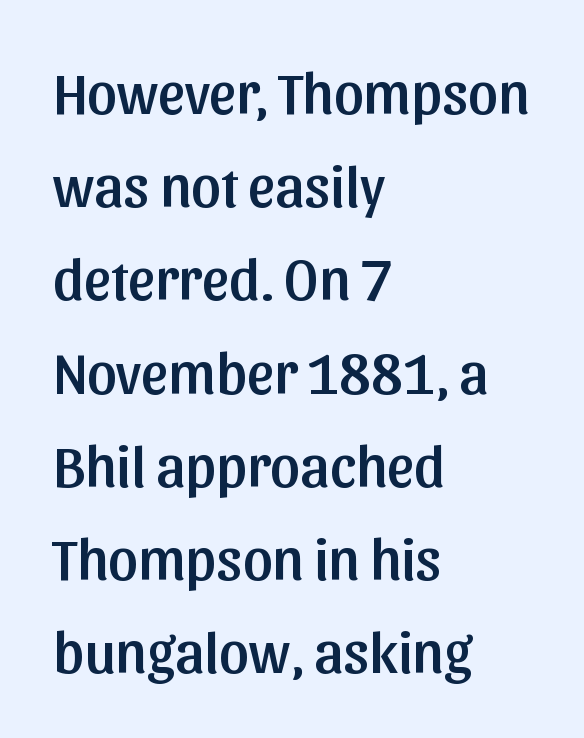
The image shows 59 px sans-serif type, upright; set left-aligned, normal line spacing (1.58x), normal letter spacing, not underlined; low stroke contrast and a medium x-height.
